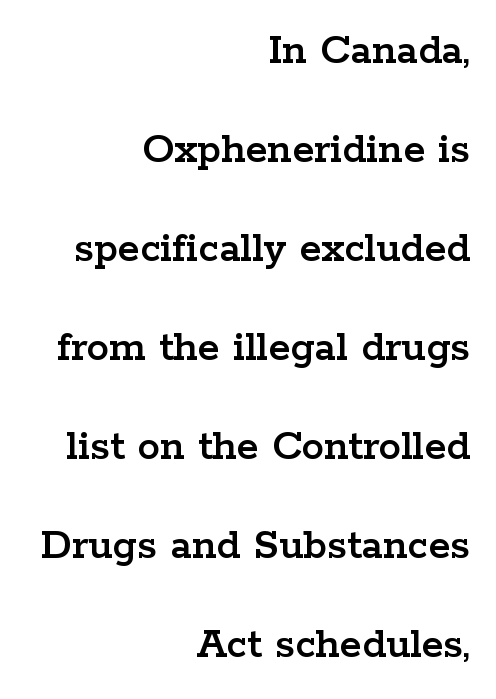
The face used here is proportionally spaced, like ordinary book or web type. Do the letters lean? They stand straight. Check where the strokes stop: tiny serifs finish them off. This rendering uses right alignment, leaving the left contour irregular. Spacing between characters is what you'd get straight out of the box. Type without underlining.
